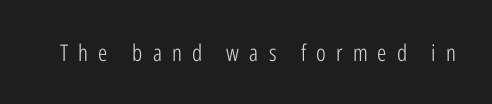
Letters rest on an invisible, unmarked baseline. Quick note: not italic, upright. Loose tracking; the words dissolve into strings of separated letters. Is this a heavy cut? Hardly; it is regular or lighter.
